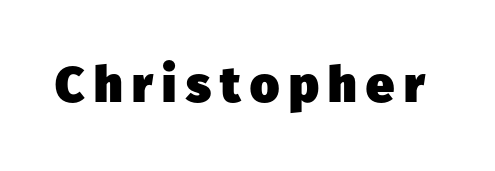
The image shows 50 px heavy sans-serif type; set not underlined; low stroke contrast and a medium x-height.
